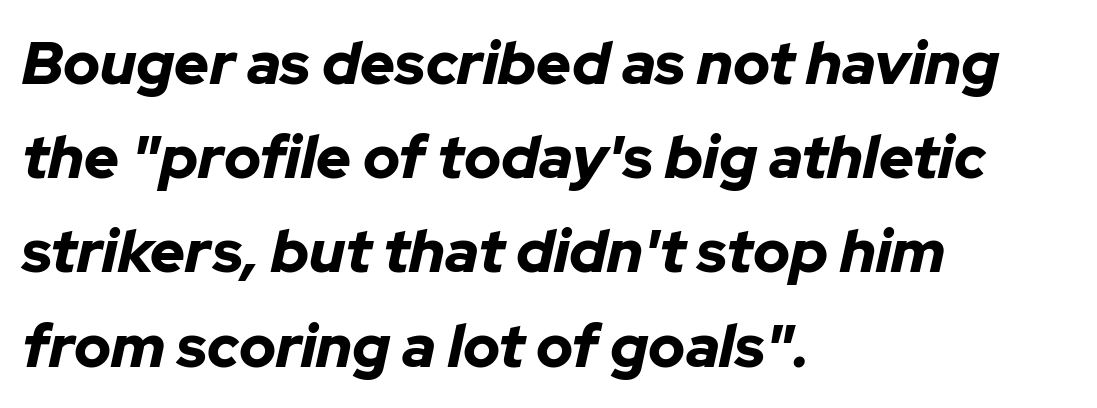
Q: Is the text bold? A: Yes.
Q: Is the text italic (slanted)? A: Yes, it leans right by about 12 degrees.
Q: Is the text underlined? A: No.
Q: How is the paragraph aligned? A: Left-aligned.
Q: Is the spacing between letters normal or unusually wide? A: Normal.
Q: Is the spacing between lines tight, normal or loose? A: Normal.
Q: Width (condensed, normal, or wide)? A: Normal.
Q: Stroke contrast? A: Low.
Q: x-height? A: Medium.
Q: Monospaced? A: No.
